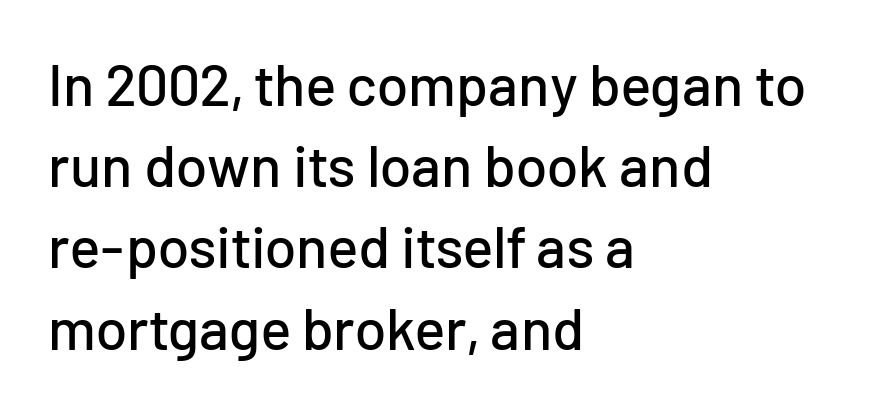
Q: Is the text italic (slanted)? A: No, it is upright.
Q: Is the typeface a serif or a sans-serif typeface? A: Sans-serif.
Q: Is the text underlined? A: No.
Q: How is the paragraph aligned? A: Left-aligned.
Q: Is the spacing between letters normal or unusually wide? A: Normal.
Q: Is the spacing between lines tight, normal or loose? A: Normal.
Q: Width (condensed, normal, or wide)? A: Normal.
Q: Stroke contrast? A: Low.
Q: x-height? A: Medium.
Q: Monospaced? A: No.
